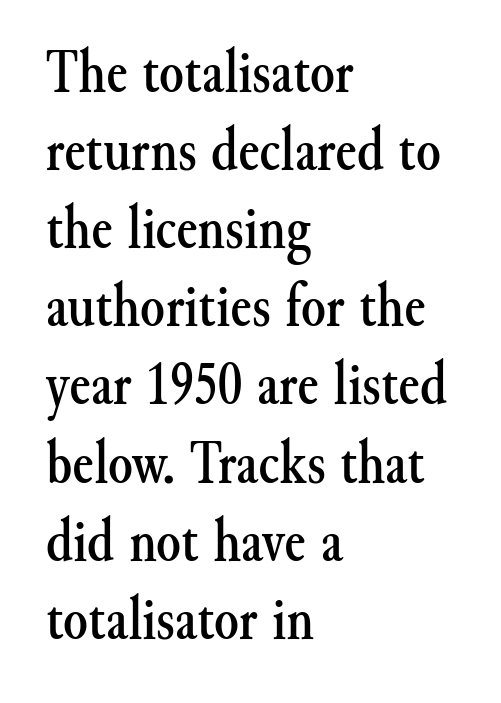
Does extra space separate the letters? No, they use regular spacing. Check where the strokes stop: tiny serifs finish them off. The axis of the letterforms is exactly vertical. These lines are rendered in a variable-pitch font. In CSS terms this would be text-align: left.
